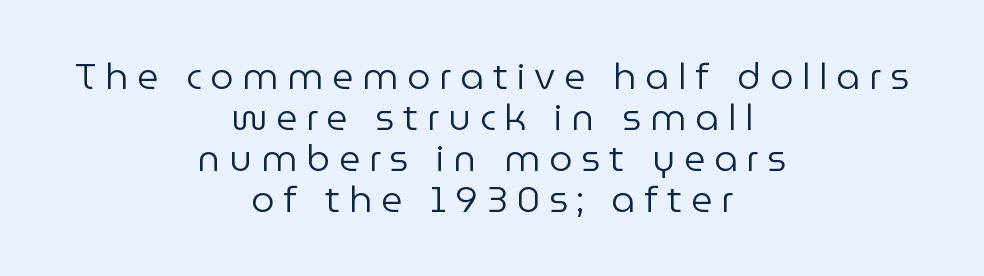
The image shows 37 px regular-weight sans-serif type, upright; set centered, tight line spacing (1.11x), unusually wide letter spacing (+0.24 em), not underlined; low stroke contrast and a medium x-height.
